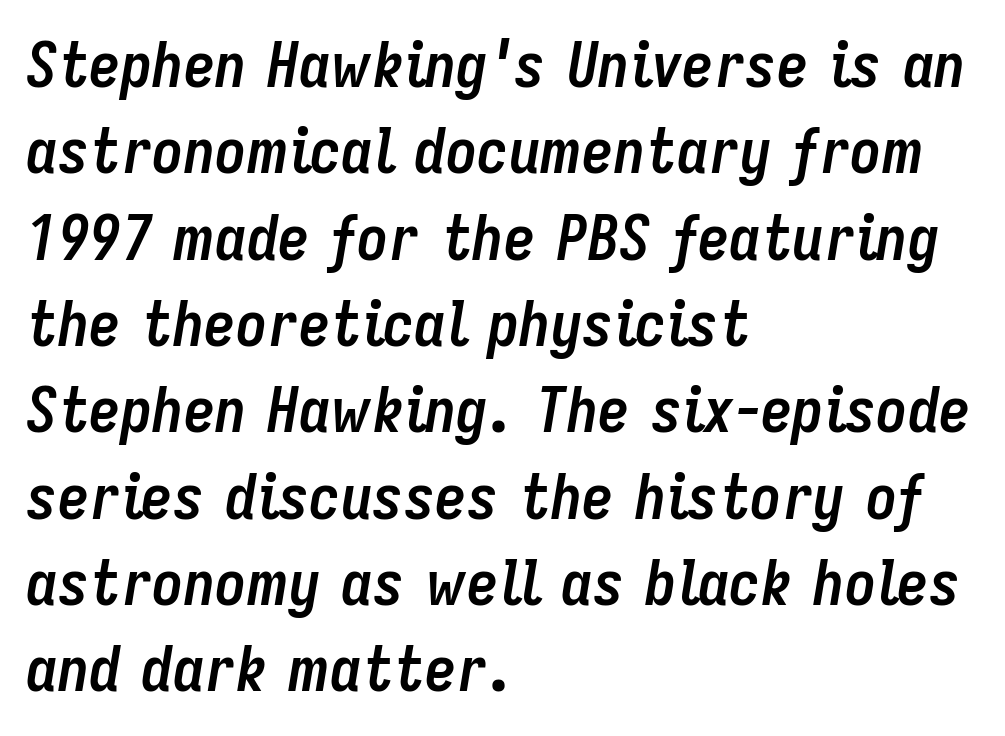
{"italic": "yes", "lean": "right", "slant_degrees": 9, "bold": "yes", "weight": "semibold", "width": "condensed", "stroke_contrast": "low", "x_height": "medium", "monospaced": "no", "underline": "no", "align": "left", "line_spacing": "normal", "line_spacing_ratio": 1.37, "letter_spacing": "normal", "letter_spacing_em": 0.0, "glyph_px": 63}
